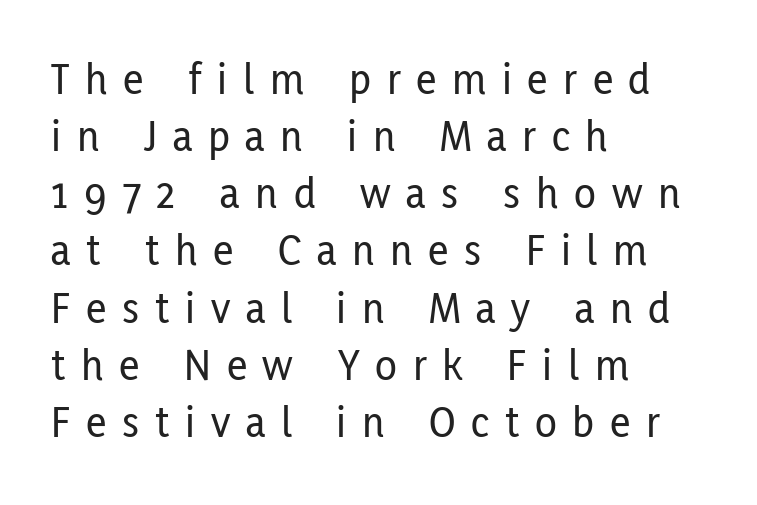
Q: Is the text italic (slanted)? A: No, it is upright.
Q: Is the typeface a serif or a sans-serif typeface? A: Sans-serif.
Q: Is the text underlined? A: No.
Q: How is the paragraph aligned? A: Left-aligned.
Q: Is the spacing between letters normal or unusually wide? A: Unusually wide.
Q: Is the spacing between lines tight, normal or loose? A: Normal.
Q: Width (condensed, normal, or wide)? A: Condensed.
Q: Stroke contrast? A: Low.
Q: x-height? A: Medium.
Q: Monospaced? A: No.
